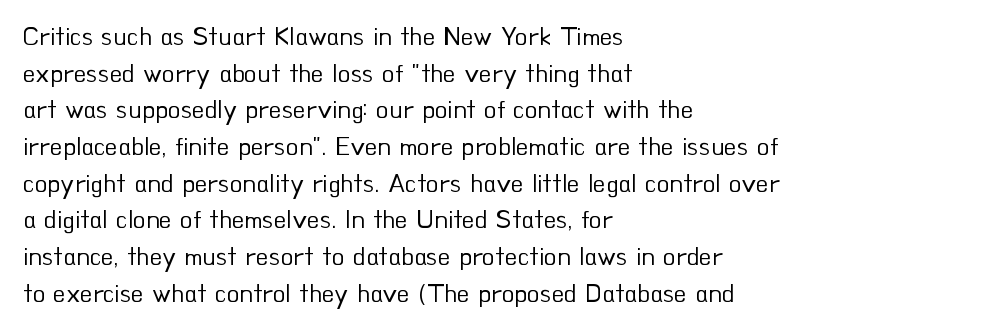
The image shows 26 px text type, upright; set left-aligned, normal line spacing (1.41x), normal letter spacing, not underlined.
